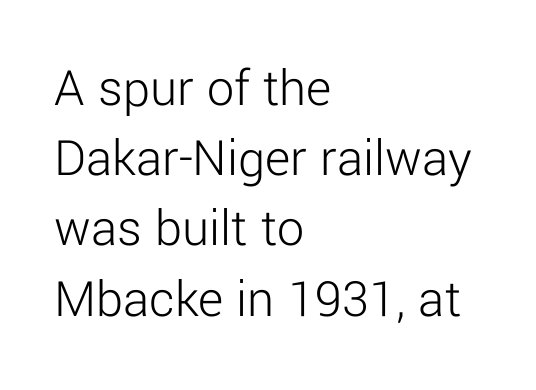
The image shows 54 px light sans-serif type, upright; set left-aligned, normal line spacing (1.3x), normal letter spacing, not underlined; low stroke contrast and a medium x-height.
